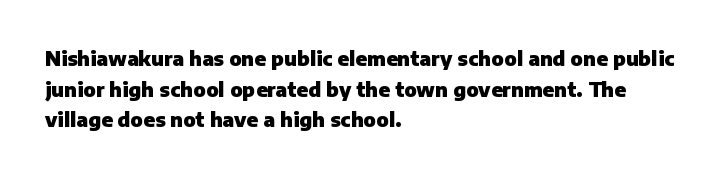
Underlining? Definitely not there. The paragraph has a hard left edge and a soft right edge. A typesetter would mark this as roman, not italic. What weight is shown? A full bold with thick strokes.
